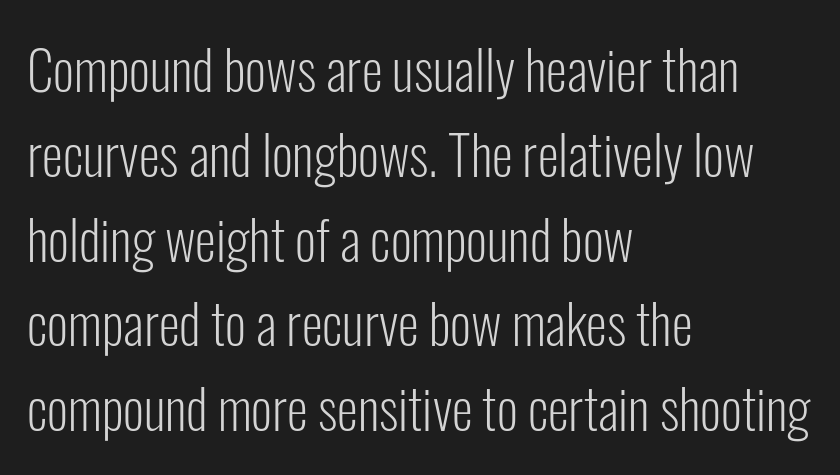
Posture: vertical. One glance says typical: line gaps are just what's usual. Line starts are locked; line ends wander. The passage shown is typeset with a sans-serif family. The face used here is proportionally spaced, like ordinary book or web type.
